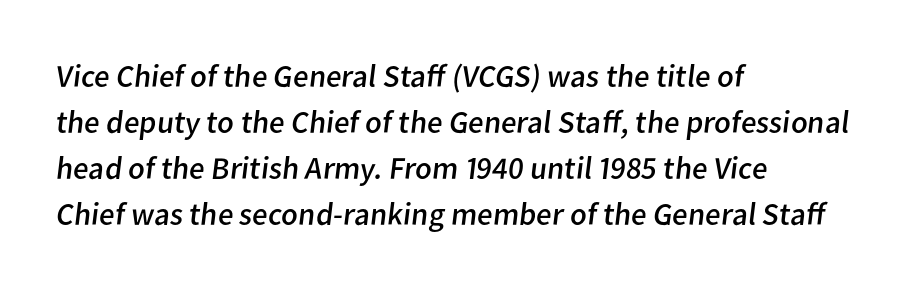
{"serif": "no", "bold": "no", "weight": "regular", "width": "normal", "stroke_contrast": "low", "x_height": "medium", "monospaced": "no", "underline": "no", "align": "left", "line_spacing": "normal", "line_spacing_ratio": 1.44, "letter_spacing": "normal", "letter_spacing_em": 0.0, "glyph_px": 32}
